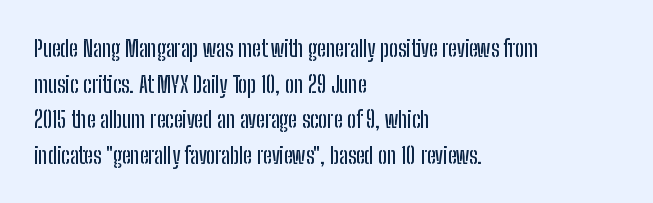
The image shows 23 px text type, upright; set left-aligned, normal line spacing (1.55x), normal letter spacing, not underlined.
